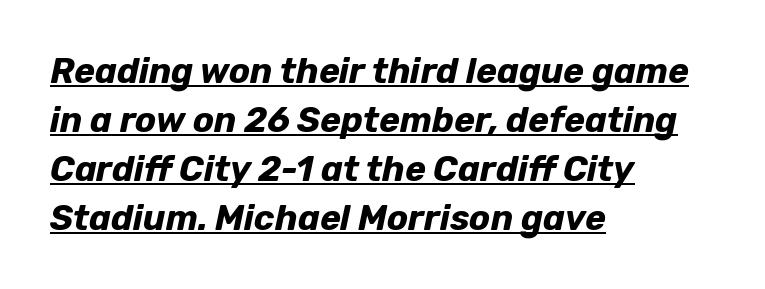
Q: Is the text bold? A: Yes.
Q: Is the text italic (slanted)? A: Yes, it leans right by about 12 degrees.
Q: Is the text underlined? A: Yes.
Q: How is the paragraph aligned? A: Left-aligned.
Q: Is the spacing between letters normal or unusually wide? A: Normal.
Q: Is the spacing between lines tight, normal or loose? A: Normal.
Q: Width (condensed, normal, or wide)? A: Normal.
Q: Stroke contrast? A: Low.
Q: x-height? A: Medium.
Q: Monospaced? A: No.
